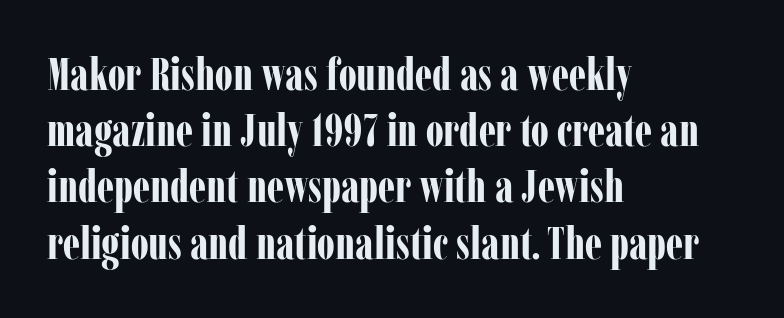
You could not count columns in this text — the font is proportionally spaced. The lines sit at an ordinary, default distance from one another. These lines keep a tight, regular rhythm from letter to letter. Look at the stroke-to-counter ratio: heavy, a bold. Layout note: lines flush left.
